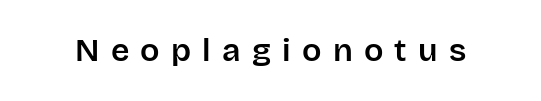
Character widths vary here, with narrow letters taking less room than wide ones. Type style note: lacks serifs. Underline: absent. Unlike italic type, these characters show no tilt at all. The letters are spread apart with noticeably loose tracking.
